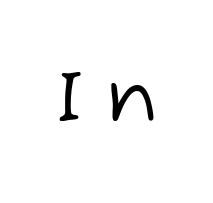
Q: Is the text bold? A: No.
Q: Is the typeface a serif or a sans-serif typeface? A: Sans-serif.
Q: Is the text underlined? A: No.
Q: Is the spacing between letters normal or unusually wide? A: Unusually wide.
Q: Width (condensed, normal, or wide)? A: Normal.
Q: Stroke contrast? A: Low.
Q: x-height? A: Medium.
Q: Monospaced? A: No.
